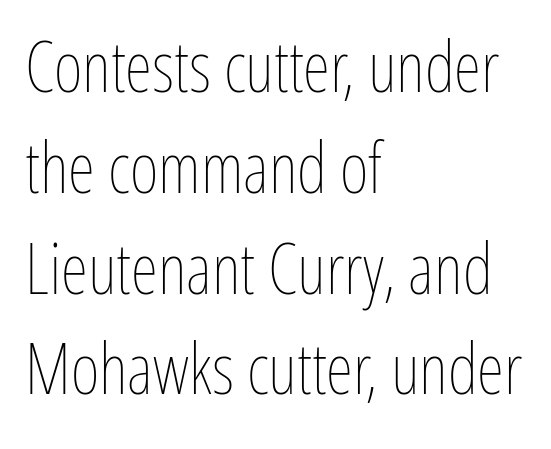
{"italic": "no", "bold": "no", "weight": "thin", "width": "condensed", "stroke_contrast": "low", "x_height": "medium", "monospaced": "no", "underline": "no", "align": "left", "line_spacing": "normal", "line_spacing_ratio": 1.44, "letter_spacing": "normal", "letter_spacing_em": 0.0, "glyph_px": 70}
